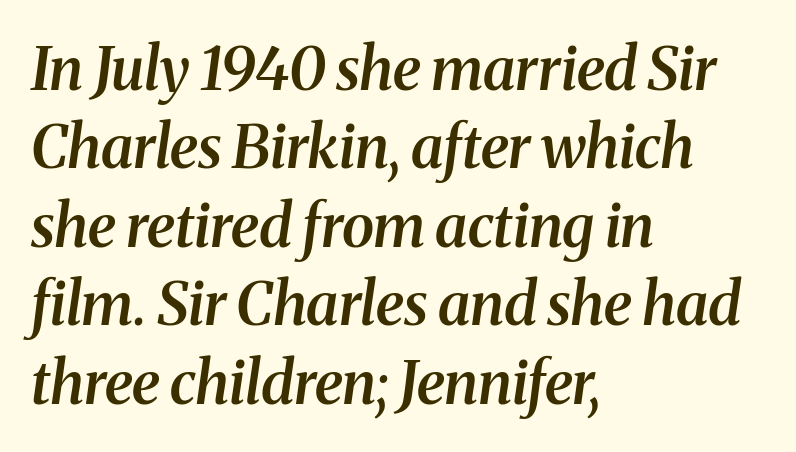
Q: Is the text bold? A: Semi-bold.
Q: Is the text italic (slanted)? A: Yes, it leans right by about 8 degrees.
Q: Is the typeface a serif or a sans-serif typeface? A: Serif.
Q: Is the text underlined? A: No.
Q: How is the paragraph aligned? A: Left-aligned.
Q: Is the spacing between letters normal or unusually wide? A: Normal.
Q: Is the spacing between lines tight, normal or loose? A: Normal.
Q: Width (condensed, normal, or wide)? A: Normal.
Q: Stroke contrast? A: Medium.
Q: x-height? A: Medium.
Q: Monospaced? A: No.
